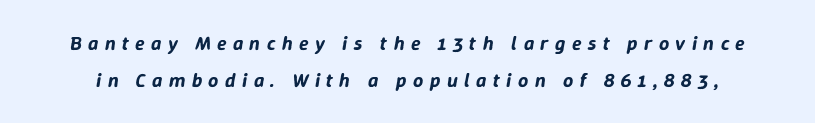
Decoration check: the copy has no underline. You could only call the tracking loose — the letters float apart. Characters are canted at an angle relative to the baseline's perpendicular.
